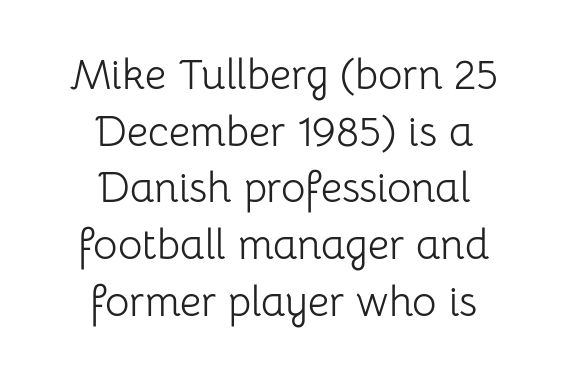
{"serif": "no", "italic": "no", "bold": "no", "weight": "light", "width": "normal", "stroke_contrast": "low", "x_height": "medium", "monospaced": "no", "underline": "no", "align": "center", "line_spacing": "normal", "line_spacing_ratio": 1.35, "letter_spacing": "normal", "letter_spacing_em": 0.0, "glyph_px": 42}
